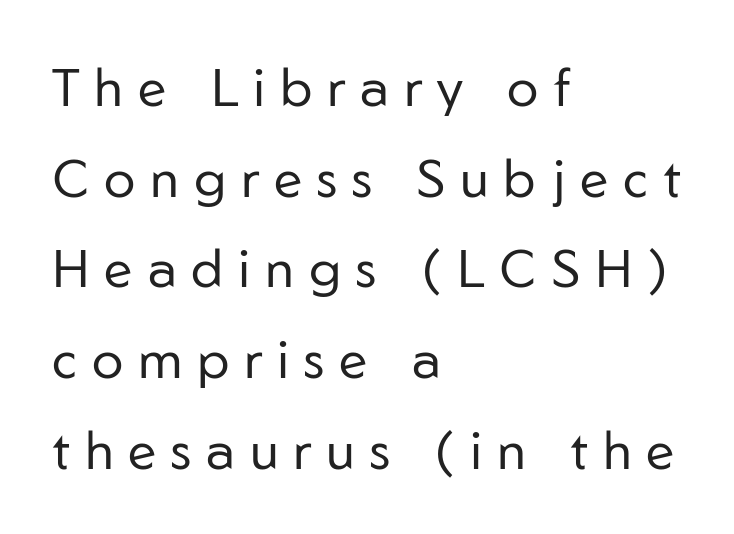
{"serif": "no", "italic": "no", "bold": "no", "weight": "regular", "width": "normal", "stroke_contrast": "low", "x_height": "medium", "monospaced": "no", "underline": "no", "align": "left", "line_spacing_ratio": 1.71, "letter_spacing": "wide", "letter_spacing_em": 0.28, "glyph_px": 53}
